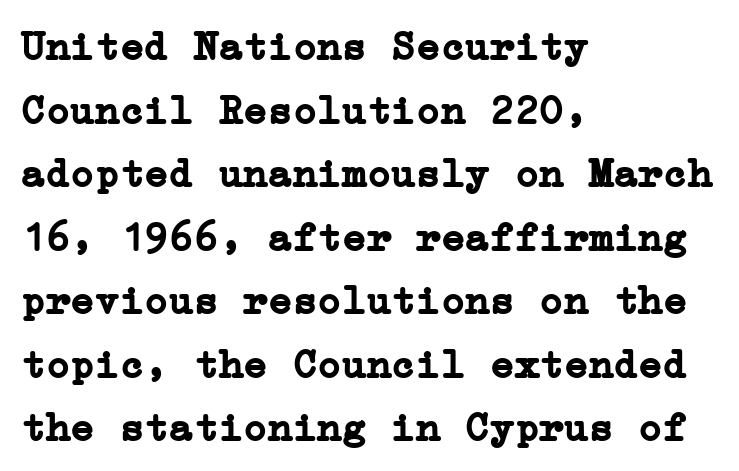
{"serif": "yes", "italic": "no", "bold": "yes", "weight": "semibold", "width": "normal", "stroke_contrast": "low", "x_height": "medium", "underline": "no", "align": "left", "line_spacing": "normal", "line_spacing_ratio": 1.55, "letter_spacing": "normal", "letter_spacing_em": 0.0, "glyph_px": 41}
